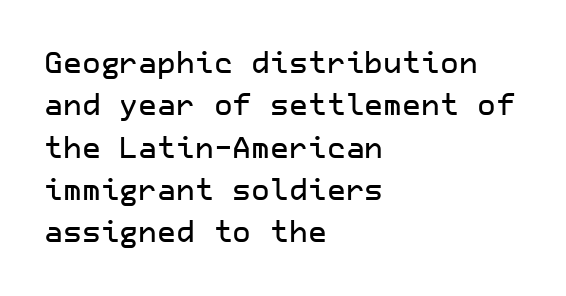
Honestly, there is no underline to notice here at all. In terms of letterform style, serifs are entirely absent. If you drew a line through each stem, it would be perfectly vertical. Here the glyphs are tracked normally, forming tight word shapes. Left-aligned paragraph, ragged on the right.
